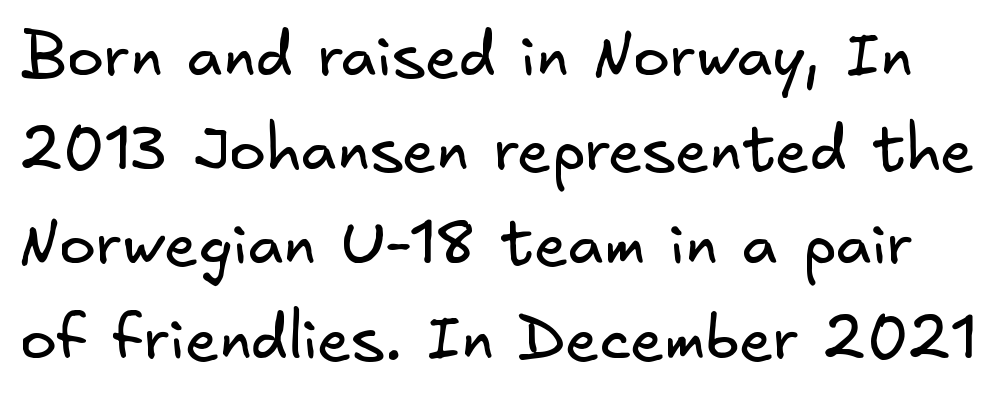
Q: Is the text bold? A: No.
Q: Is the typeface a serif or a sans-serif typeface? A: Sans-serif.
Q: Is the text underlined? A: No.
Q: Is the spacing between letters normal or unusually wide? A: Normal.
Q: Is the spacing between lines tight, normal or loose? A: Normal.
Q: Width (condensed, normal, or wide)? A: Normal.
Q: Stroke contrast? A: Low.
Q: x-height? A: Small.
